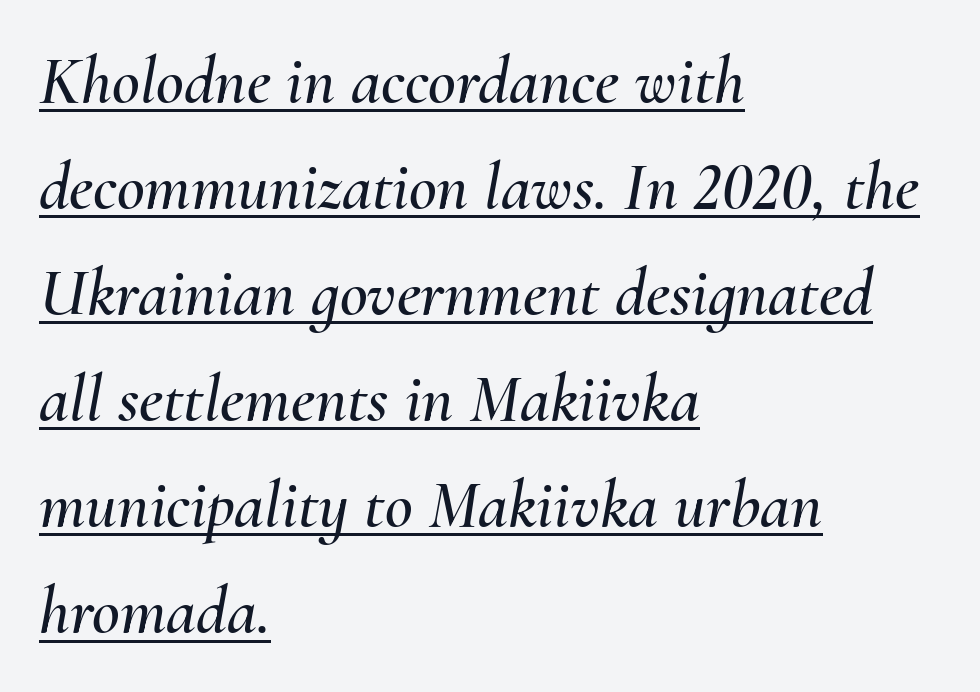
The image shows 68 px text type, italic (leaning right); set left-aligned, normal line spacing (1.56x), normal letter spacing, underlined; medium stroke contrast and a small x-height.
